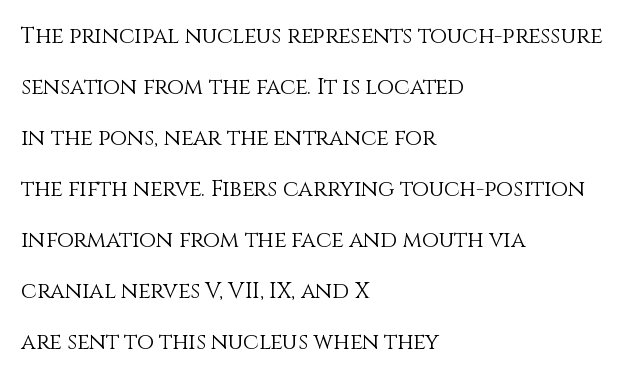
The image shows 22 px text type, upright; set left-aligned, loose line spacing (2.32x), normal letter spacing, not underlined.
